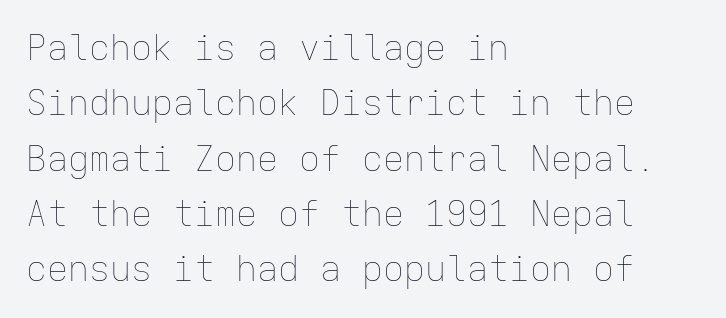
Q: Is the text bold? A: No.
Q: Is the text italic (slanted)? A: No, it is upright.
Q: Is the text underlined? A: No.
Q: How is the paragraph aligned? A: Left-aligned.
Q: Is the spacing between letters normal or unusually wide? A: Normal.
Q: Is the spacing between lines tight, normal or loose? A: Normal.
Q: Width (condensed, normal, or wide)? A: Normal.
Q: Stroke contrast? A: Low.
Q: x-height? A: Medium.
Q: Monospaced? A: Yes.
